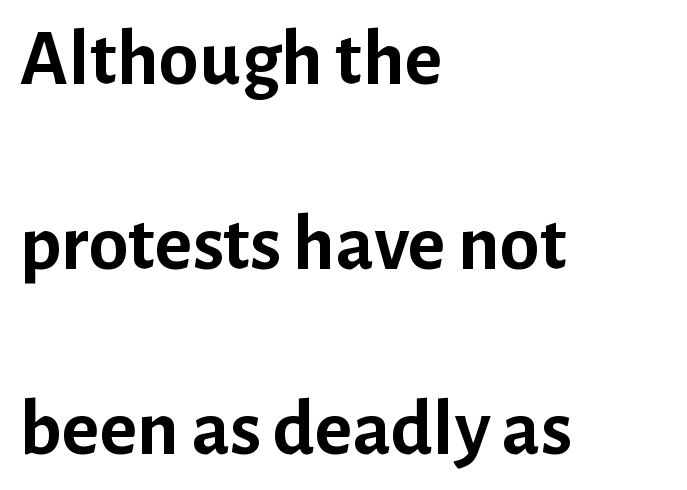
Q: Is the text bold? A: Yes.
Q: Is the text italic (slanted)? A: No, it is upright.
Q: Is the typeface a serif or a sans-serif typeface? A: Sans-serif.
Q: Is the text underlined? A: No.
Q: How is the paragraph aligned? A: Left-aligned.
Q: Is the spacing between letters normal or unusually wide? A: Normal.
Q: Is the spacing between lines tight, normal or loose? A: Loose.
Q: Width (condensed, normal, or wide)? A: Normal.
Q: Stroke contrast? A: Low.
Q: x-height? A: Medium.
Q: Monospaced? A: No.
